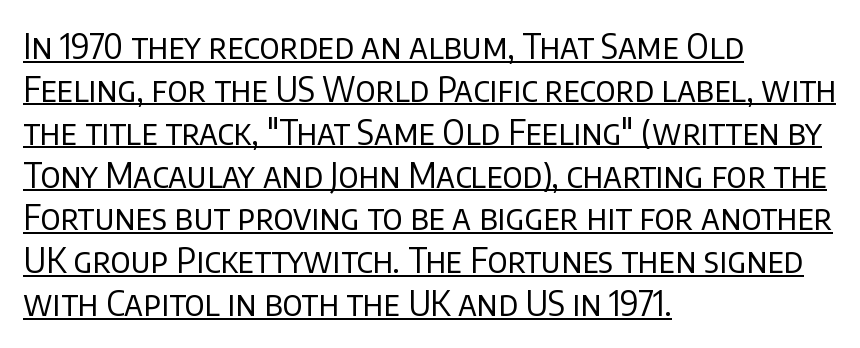
{"serif": "no", "italic": "no", "bold": "no", "weight": "regular", "width": "normal", "stroke_contrast": "low", "x_height": "large", "monospaced": "no", "underline": "yes", "align": "left", "line_spacing": "normal", "line_spacing_ratio": 1.26, "letter_spacing": "normal", "letter_spacing_em": 0.0, "glyph_px": 34}
